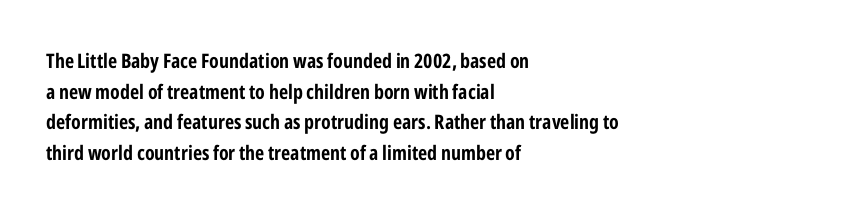
{"italic": "no", "bold": "yes", "underline": "no", "align": "left", "line_spacing": "normal", "line_spacing_ratio": 1.53, "letter_spacing": "normal", "letter_spacing_em": 0.0, "glyph_px": 20}
